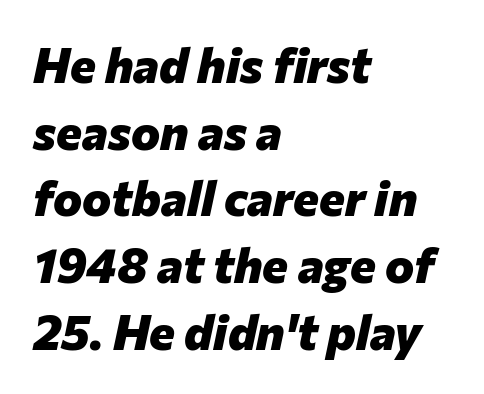
{"italic": "yes", "lean": "right", "slant_degrees": 12, "bold": "yes", "weight": "heavy", "width": "normal", "stroke_contrast": "low", "x_height": "medium", "monospaced": "no", "underline": "no", "align": "left", "line_spacing": "normal", "line_spacing_ratio": 1.36, "letter_spacing": "normal", "letter_spacing_em": 0.0, "glyph_px": 49}
